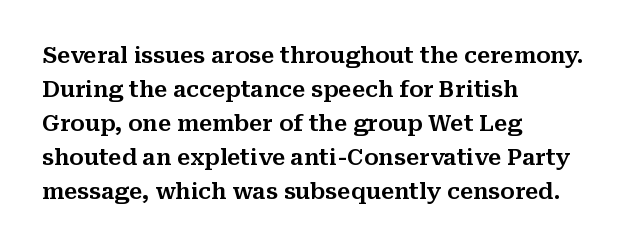
{"italic": "no", "underline": "no", "align": "left", "line_spacing": "normal", "line_spacing_ratio": 1.55, "letter_spacing": "normal", "letter_spacing_em": 0.0, "glyph_px": 22}
